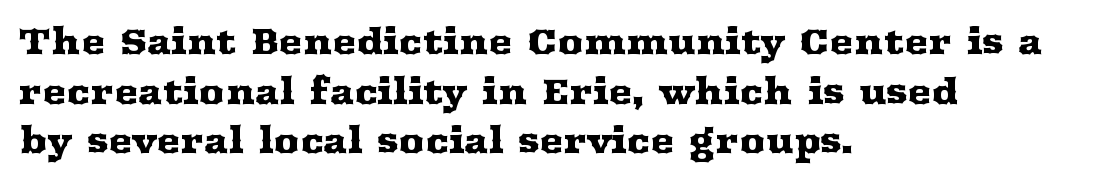
Q: Is the text italic (slanted)? A: No, it is upright.
Q: Is the typeface a serif or a sans-serif typeface? A: Serif.
Q: Is the text underlined? A: No.
Q: How is the paragraph aligned? A: Left-aligned.
Q: Is the spacing between letters normal or unusually wide? A: Normal.
Q: Is the spacing between lines tight, normal or loose? A: Normal.
Q: Width (condensed, normal, or wide)? A: Wide.
Q: Stroke contrast? A: Medium.
Q: x-height? A: Medium.
Q: Monospaced? A: No.
